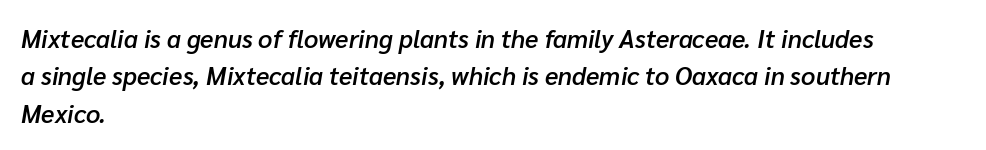
Notice how the stems are inclined rather than vertical — that's the hallmark of italics. Layout note: lines flush left. I'd describe the lettering as semibold — firm but not a full bold. Spacing between characters is what you'd get straight out of the box.
